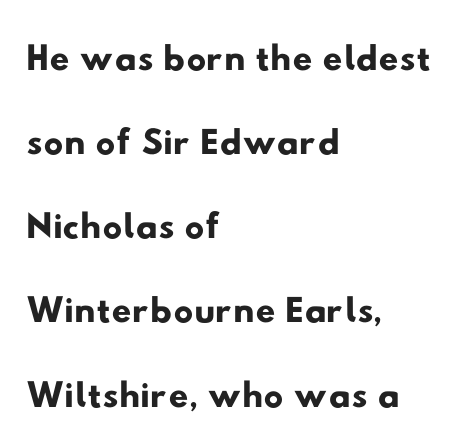
{"serif": "no", "width": "wide", "stroke_contrast": "low", "x_height": "small", "monospaced": "no", "underline": "no", "align": "left", "line_spacing": "normal", "line_spacing_ratio": 1.53, "letter_spacing": "normal", "letter_spacing_em": 0.0, "glyph_px": 55}
